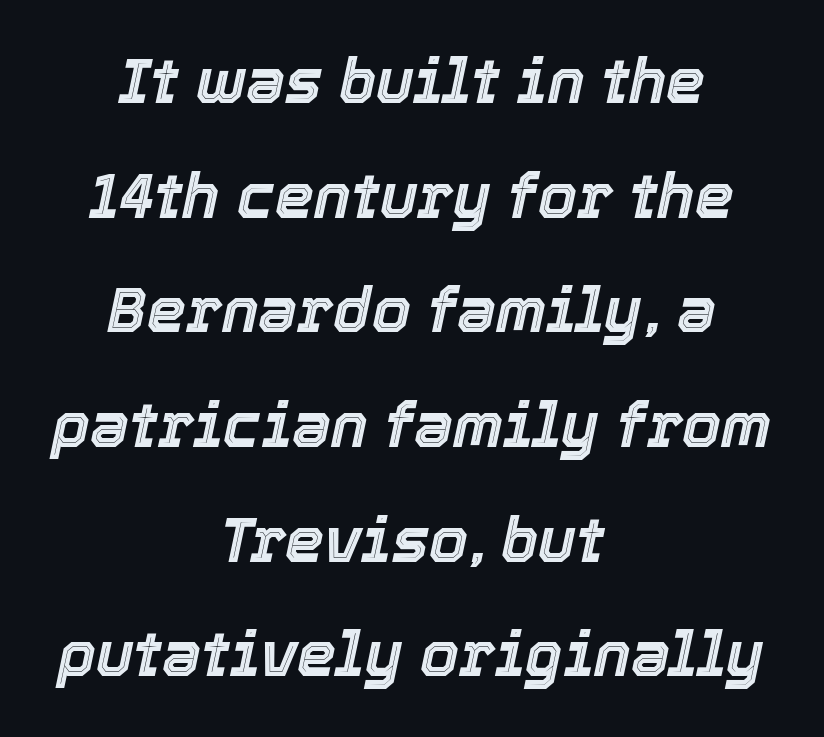
The letters advance in unequal steps, a hallmark of proportional type. Look at the tracking — it's just the regular setting, nothing added. Teacher's note: observe the equal gaps on both sides — that is centered alignment. Quick note: italic. Clear beneath every line of the passage.
